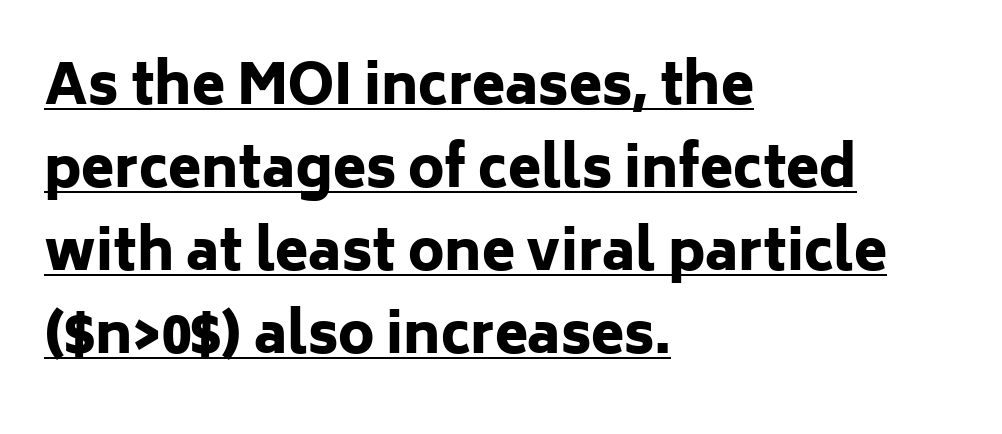
Q: Is the text bold? A: Yes.
Q: Is the text italic (slanted)? A: No, it is upright.
Q: Is the typeface a serif or a sans-serif typeface? A: Sans-serif.
Q: Is the text underlined? A: Yes.
Q: How is the paragraph aligned? A: Left-aligned.
Q: Is the spacing between letters normal or unusually wide? A: Normal.
Q: Is the spacing between lines tight, normal or loose? A: Normal.
Q: Width (condensed, normal, or wide)? A: Normal.
Q: Stroke contrast? A: Low.
Q: x-height? A: Medium.
Q: Monospaced? A: No.
